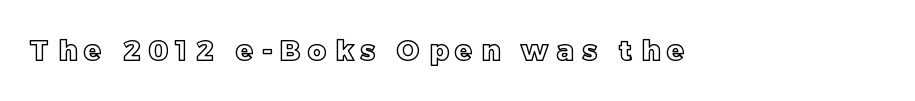
Q: Is the text italic (slanted)? A: No, it is upright.
Q: Is the text underlined? A: No.
Q: Is the spacing between letters normal or unusually wide? A: Unusually wide.
Q: Width (condensed, normal, or wide)? A: Normal.
Q: x-height? A: Large.
Q: Monospaced? A: No.
